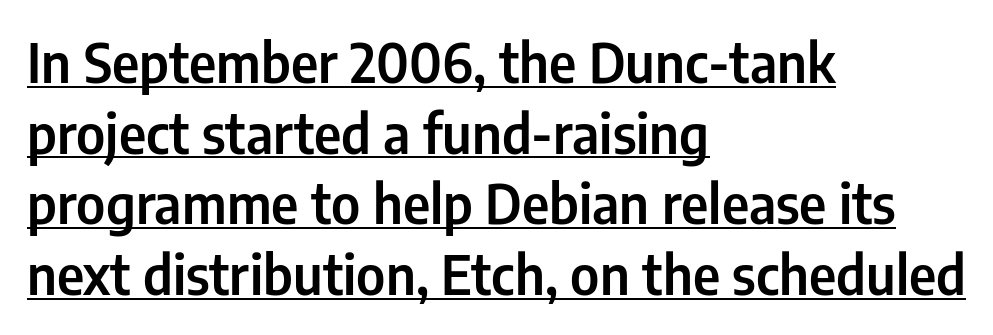
{"serif": "no", "italic": "no", "width": "condensed", "stroke_contrast": "low", "x_height": "medium", "monospaced": "no", "underline": "yes", "align": "left", "line_spacing": "normal", "line_spacing_ratio": 1.31, "letter_spacing": "normal", "letter_spacing_em": 0.0, "glyph_px": 54}
